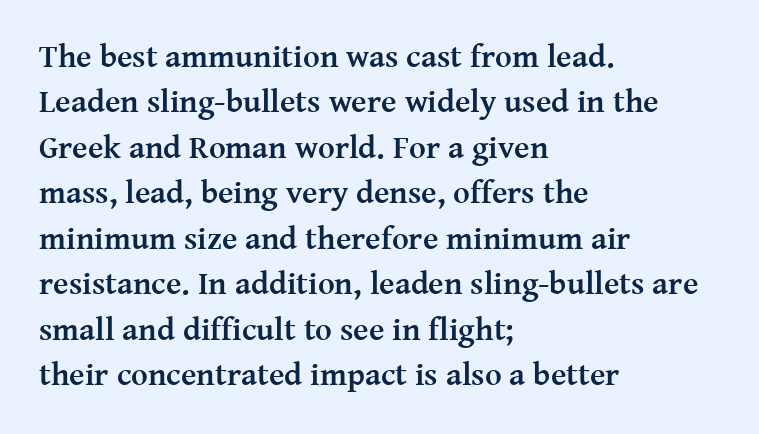
{"serif": "yes", "italic": "no", "bold": "yes", "weight": "semibold", "width": "normal", "stroke_contrast": "medium", "x_height": "medium", "monospaced": "no", "underline": "no", "align": "left", "line_spacing": "normal", "line_spacing_ratio": 1.42, "letter_spacing": "normal", "letter_spacing_em": 0.0, "glyph_px": 32}
